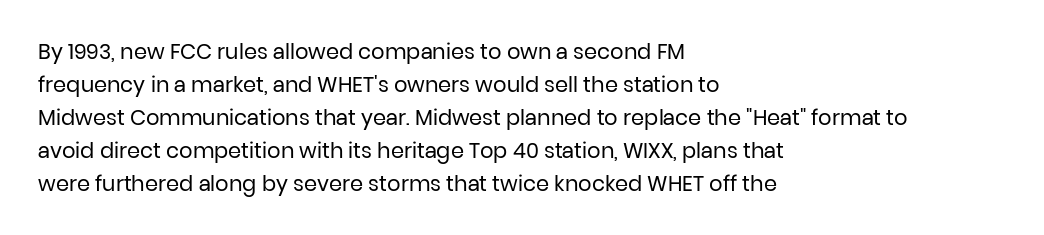
{"italic": "no", "bold": "no", "underline": "no", "align": "left", "line_spacing": "normal", "line_spacing_ratio": 1.57, "letter_spacing": "normal", "letter_spacing_em": 0.0, "glyph_px": 21}
